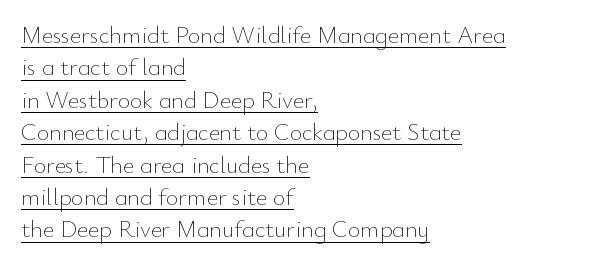
The lettering stays uniformly vertical, giving the passage a roman look. The vertical gap from one line to the next is medium. Line beginnings align vertically; line endings do not. Nobody touched the tracking dial on this one. Caption: face not bold, strokes unweighted. Honestly, the underline is the first thing you notice here.
